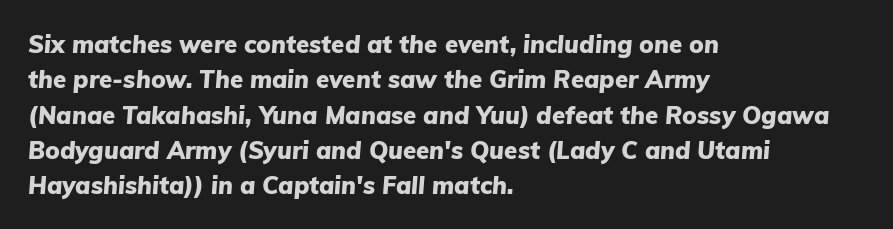
{"italic": "yes", "lean": "right", "slant_degrees": 5, "bold": "yes", "underline": "no", "align": "left", "line_spacing": "normal", "line_spacing_ratio": 1.47, "letter_spacing": "normal", "letter_spacing_em": 0.0, "glyph_px": 24}
